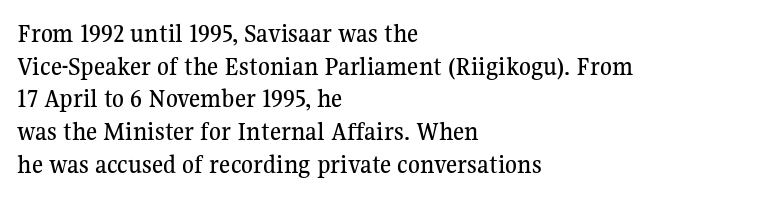
Q: Is the text italic (slanted)? A: No, it is upright.
Q: Is the text underlined? A: No.
Q: How is the paragraph aligned? A: Left-aligned.
Q: Is the spacing between letters normal or unusually wide? A: Normal.
